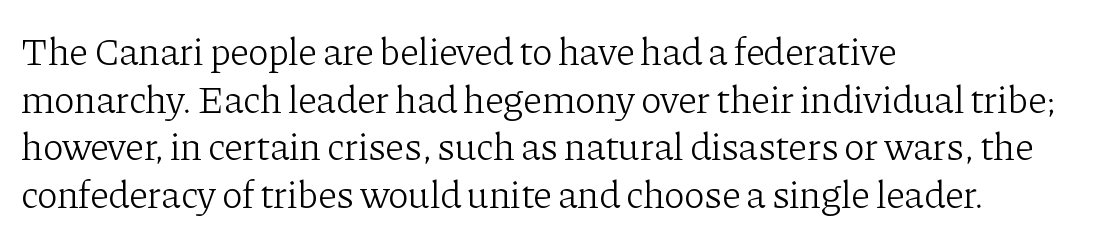
{"serif": "yes", "italic": "no", "bold": "no", "weight": "light", "width": "normal", "stroke_contrast": "low", "x_height": "medium", "monospaced": "no", "underline": "no", "align": "left", "line_spacing_ratio": 1.22, "letter_spacing": "normal", "letter_spacing_em": 0.0, "glyph_px": 39}
